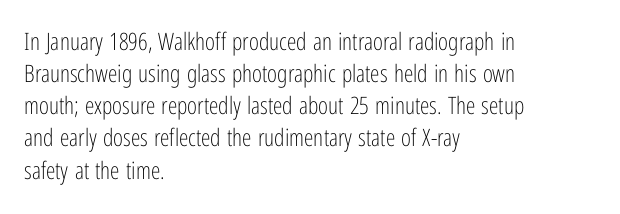
The strip under each line holds only bare page. You could call the tracking neutral — neither tight nor loose. Where is the straight margin? On the left. Upright lettering throughout. The weight tops out at a normal text grade.
